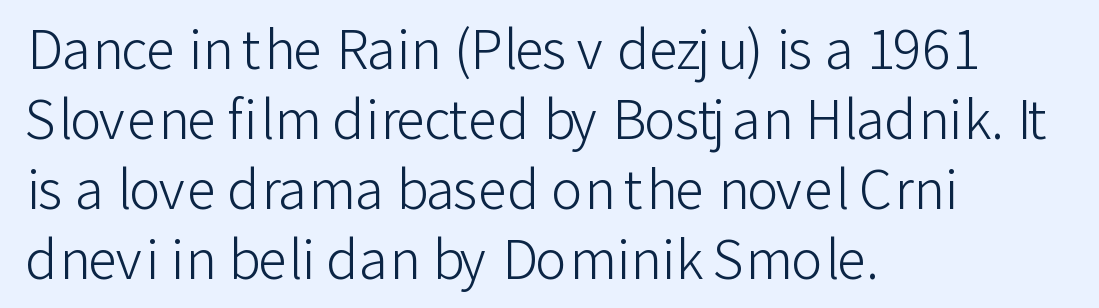
Does the copy run flush right? No — it runs flush left. Classification — sans serif. The typeface has the unassuming heft of standard copy or less. Plain, unruled lines of type.
